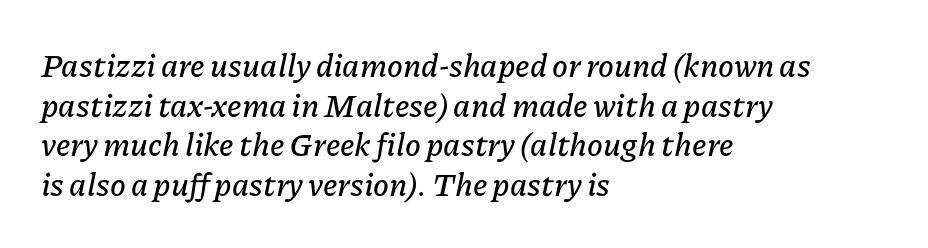
{"italic": "yes", "lean": "right", "slant_degrees": 11, "width": "normal", "stroke_contrast": "low", "x_height": "medium", "monospaced": "no", "underline": "no", "align": "left", "line_spacing_ratio": 1.24, "letter_spacing": "normal", "letter_spacing_em": 0.0, "glyph_px": 32}
